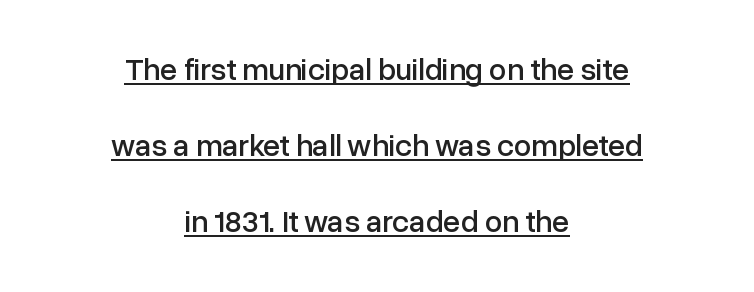
Q: Is the text italic (slanted)? A: No, it is upright.
Q: Is the typeface a serif or a sans-serif typeface? A: Sans-serif.
Q: Is the text underlined? A: Yes.
Q: How is the paragraph aligned? A: Centered.
Q: Is the spacing between letters normal or unusually wide? A: Normal.
Q: Is the spacing between lines tight, normal or loose? A: Loose.
Q: Width (condensed, normal, or wide)? A: Normal.
Q: Stroke contrast? A: Low.
Q: x-height? A: Medium.
Q: Monospaced? A: No.
